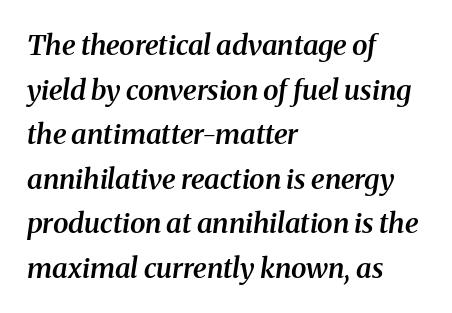
The specimen reads as italic at a glance. Here the designer chose a conventional face with non-uniform glyph widths. This sample is left-justified, so line endings fall wherever the words run out. Weight: semibold (demi). This rendering leaves character spacing at its baseline value. The space between consecutive lines is moderate.
